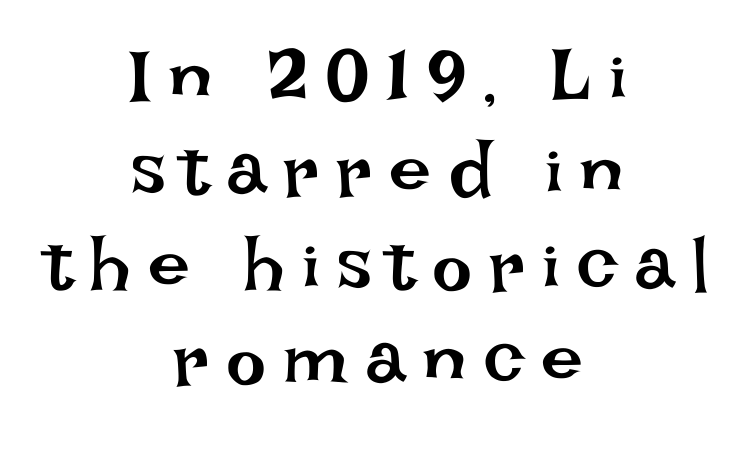
How are the letters spaced? Widely, with obvious added tracking. Whoever set this chose a conventional vertical rhythm. The space beneath each line is pristine and unruled. Notice how the stems are strictly vertical — no italics here. Summary of weight: not heavy and not bold. The text block is weighted toward neither margin, spreading evenly from the middle.
